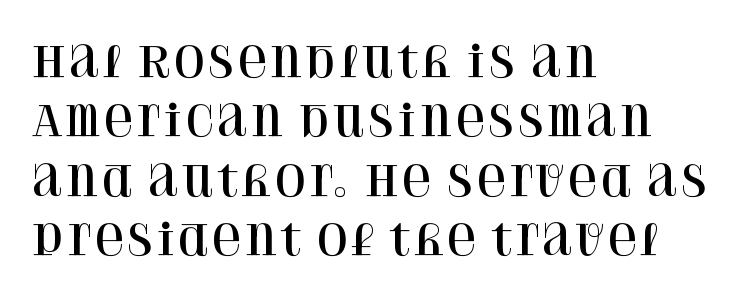
{"serif": "yes", "italic": "no", "width": "normal", "stroke_contrast": "high", "x_height": "large", "monospaced": "no", "underline": "no", "align": "left", "line_spacing": "normal", "line_spacing_ratio": 1.45, "letter_spacing": "normal", "letter_spacing_em": 0.0, "glyph_px": 41}
